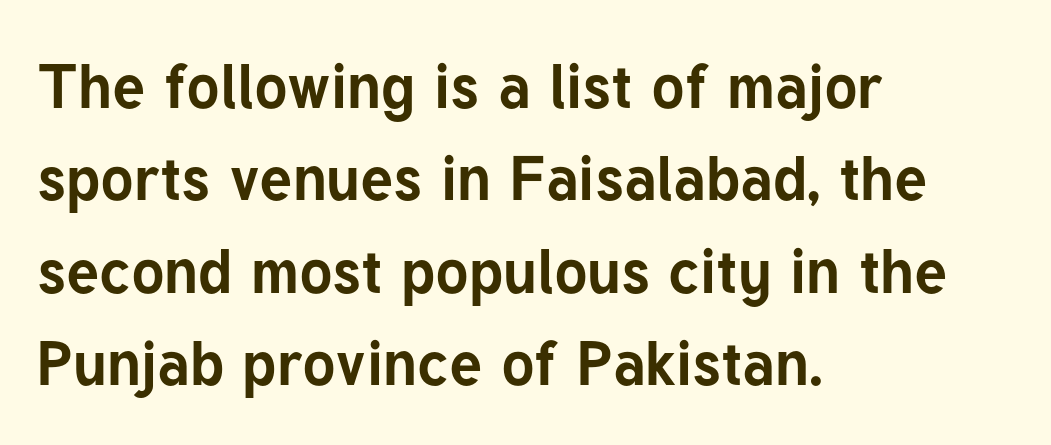
The image shows 62 px bold sans-serif type, upright; set left-aligned, normal line spacing (1.49x), normal letter spacing, not underlined; low stroke contrast and a medium x-height.
